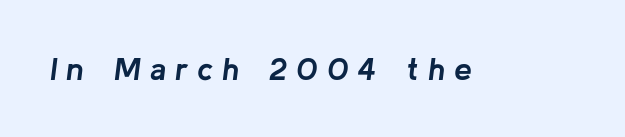
{"italic": "yes", "lean": "right", "slant_degrees": 8, "bold": "yes", "weight": "semibold", "width": "normal", "stroke_contrast": "low", "x_height": "medium", "monospaced": "no", "underline": "no", "letter_spacing": "wide", "letter_spacing_em": 0.28, "glyph_px": 32}
